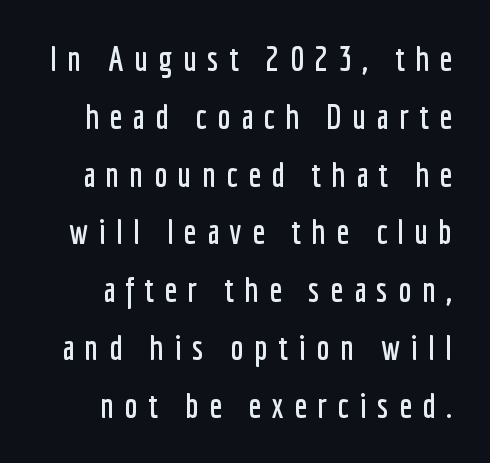
Underlining? Definitely not there. The glyphs in this specimen are sans serif. These lines are rendered in a variable-pitch font. These lines were composed using upright roman letters. Interline gaps are of average width in this sample.
